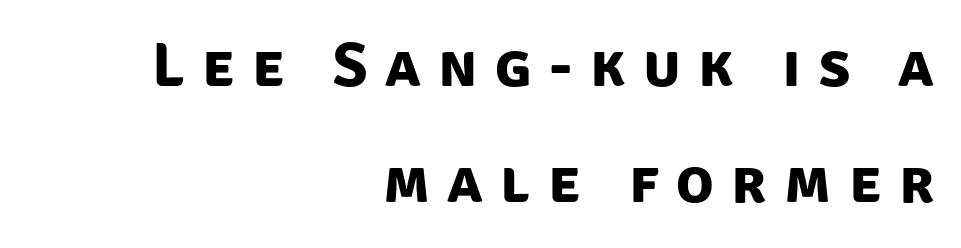
Q: Is the text bold? A: Yes.
Q: Is the typeface a serif or a sans-serif typeface? A: Sans-serif.
Q: Is the text underlined? A: No.
Q: How is the paragraph aligned? A: Right-aligned.
Q: Is the spacing between letters normal or unusually wide? A: Unusually wide.
Q: Width (condensed, normal, or wide)? A: Normal.
Q: Stroke contrast? A: Low.
Q: x-height? A: Large.
Q: Monospaced? A: No.
